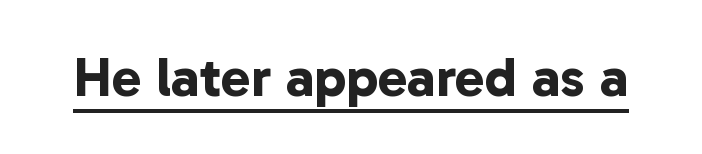
{"serif": "no", "bold": "yes", "weight": "bold", "width": "normal", "stroke_contrast": "low", "x_height": "medium", "monospaced": "no", "underline": "yes", "letter_spacing": "normal", "letter_spacing_em": 0.0, "glyph_px": 56}
